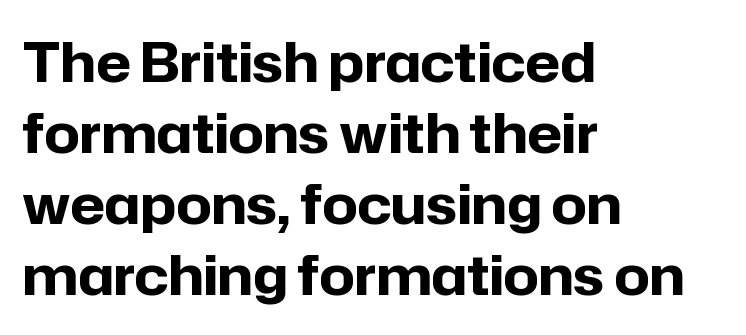
{"serif": "no", "italic": "no", "bold": "yes", "weight": "bold", "width": "normal", "stroke_contrast": "low", "x_height": "medium", "monospaced": "no", "underline": "no", "align": "left", "line_spacing": "normal", "line_spacing_ratio": 1.29, "letter_spacing": "normal", "letter_spacing_em": 0.0, "glyph_px": 55}
